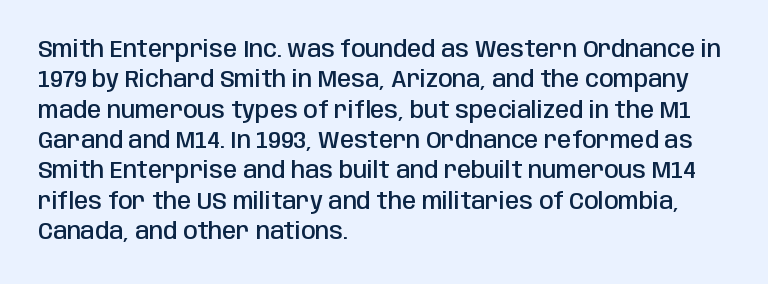
Q: Is the text bold? A: Semi-bold.
Q: Is the text italic (slanted)? A: No, it is upright.
Q: Is the text underlined? A: No.
Q: How is the paragraph aligned? A: Left-aligned.
Q: Is the spacing between letters normal or unusually wide? A: Normal.
Q: Is the spacing between lines tight, normal or loose? A: Normal.
